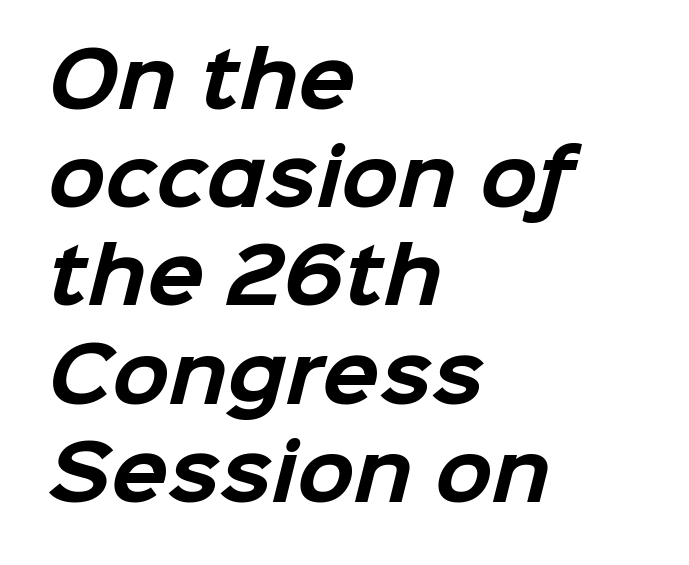
Nothing unusual about the tracking: characters are spaced as the font intends. A clean baseline with only descenders dipping below it. As a designer I'd log this as weight 700, bold. Character widths vary here, with narrow letters taking less room than wide ones. A student would call this left alignment; a typographer would say flush left, rag right. Vertical spacing — default.
